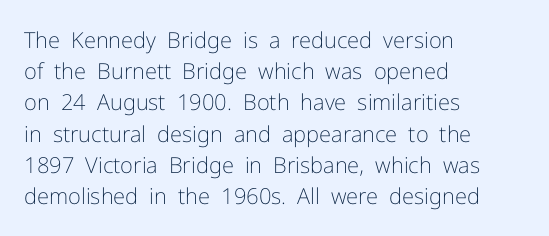
Q: Is the text bold? A: No.
Q: Is the text italic (slanted)? A: No, it is upright.
Q: Is the text underlined? A: No.
Q: How is the paragraph aligned? A: Left-aligned.
Q: Is the spacing between letters normal or unusually wide? A: Normal.
Q: Is the spacing between lines tight, normal or loose? A: Normal.
